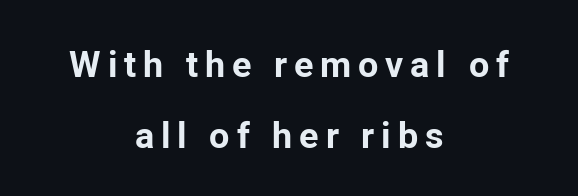
{"serif": "no", "italic": "no", "bold": "yes", "weight": "bold", "width": "normal", "stroke_contrast": "low", "x_height": "medium", "monospaced": "no", "underline": "no", "align": "center", "line_spacing": "loose", "line_spacing_ratio": 1.97, "glyph_px": 36}
